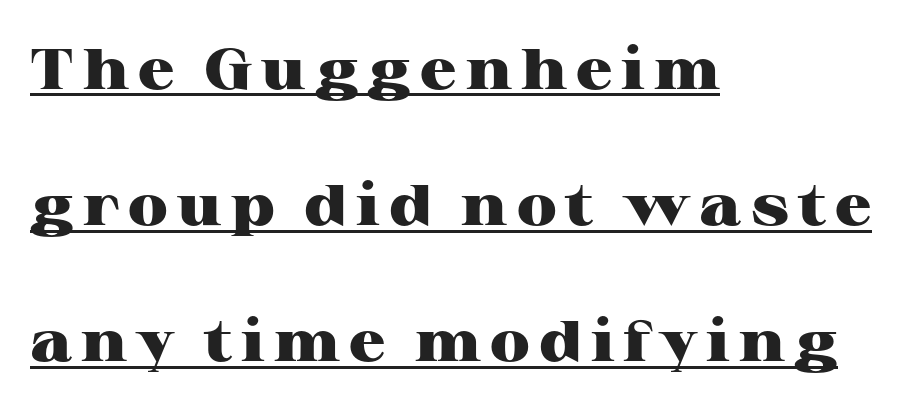
{"serif": "yes", "italic": "no", "bold": "yes", "weight": "heavy", "width": "wide", "stroke_contrast": "high", "x_height": "medium", "monospaced": "no", "underline": "yes", "align": "left", "line_spacing": "loose", "line_spacing_ratio": 2.39, "glyph_px": 57}
